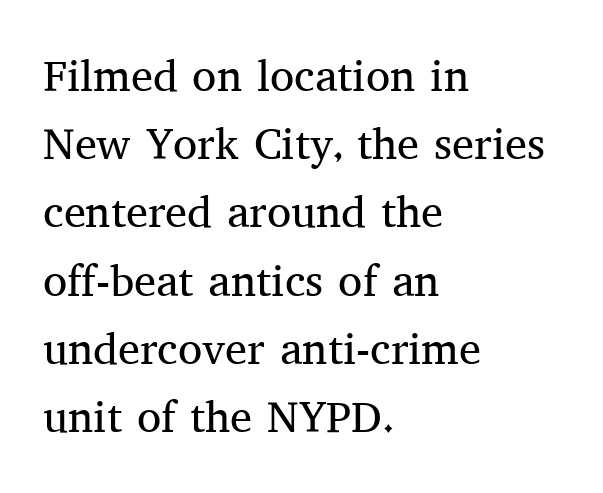
Looks like regular typesetting: each glyph gets only the width it needs. Rendered with straight, roman letterforms. No chunkiness to these letters — they're not bold. A typesetter would label this face a serif. The space between consecutive lines is moderate. The string is rendered with underlining switched off.
